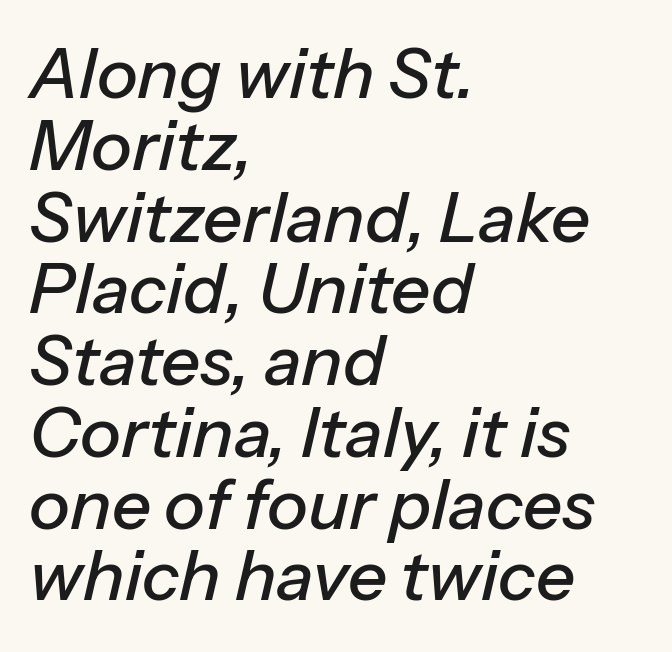
Is this a fixed-width face? No — the glyphs have proportional, varying widths. Compared with typical paragraphs, the rows here are closer together. A typesetter would call this zero additional tracking. When letters slant like this, we call the style italic. This rendering uses left alignment, leaving the right contour irregular.
